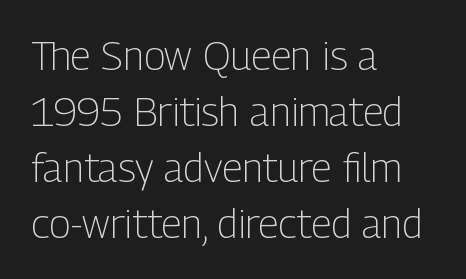
{"serif": "no", "italic": "no", "bold": "no", "weight": "light", "width": "condensed", "stroke_contrast": "low", "x_height": "medium", "monospaced": "no", "underline": "no", "align": "left", "line_spacing": "normal", "line_spacing_ratio": 1.4, "letter_spacing": "normal", "letter_spacing_em": 0.0, "glyph_px": 40}
